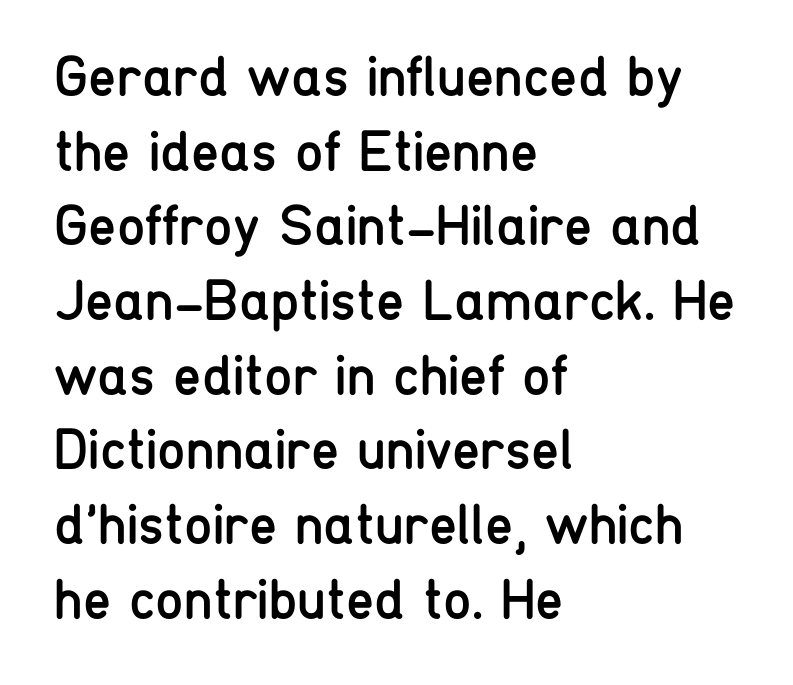
{"serif": "no", "italic": "no", "bold": "no", "weight": "regular", "width": "condensed", "stroke_contrast": "low", "x_height": "medium", "monospaced": "no", "underline": "no", "align": "left", "line_spacing": "normal", "line_spacing_ratio": 1.31, "letter_spacing": "normal", "letter_spacing_em": 0.0, "glyph_px": 57}
